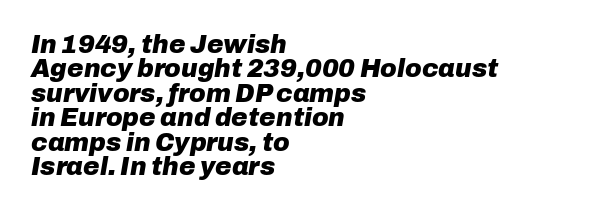
Q: Is the text bold? A: Yes.
Q: Is the text italic (slanted)? A: Yes, it leans right by about 10 degrees.
Q: Is the text underlined? A: No.
Q: How is the paragraph aligned? A: Left-aligned.
Q: Is the spacing between letters normal or unusually wide? A: Normal.
Q: Is the spacing between lines tight, normal or loose? A: Tight.
